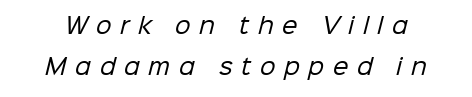
Q: Is the text bold? A: No.
Q: Is the text underlined? A: No.
Q: Is the spacing between letters normal or unusually wide? A: Unusually wide.
